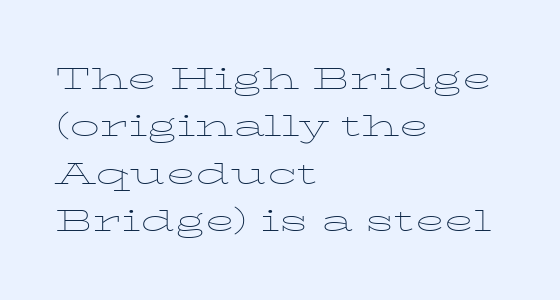
{"serif": "yes", "italic": "no", "bold": "no", "weight": "thin", "width": "wide", "stroke_contrast": "low", "x_height": "medium", "monospaced": "no", "underline": "no", "align": "left", "line_spacing": "normal", "line_spacing_ratio": 1.58, "letter_spacing": "normal", "letter_spacing_em": 0.0, "glyph_px": 30}
